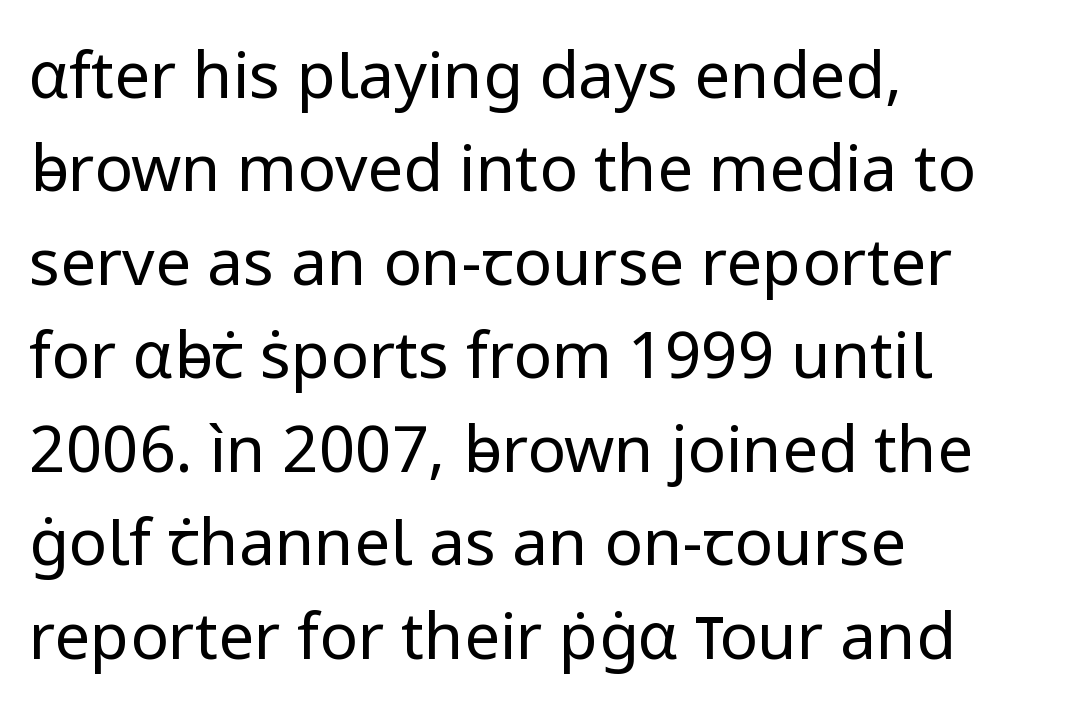
Q: Is the text bold? A: No.
Q: Is the text italic (slanted)? A: No, it is upright.
Q: Is the typeface a serif or a sans-serif typeface? A: Sans-serif.
Q: Is the text underlined? A: No.
Q: How is the paragraph aligned? A: Left-aligned.
Q: Is the spacing between letters normal or unusually wide? A: Normal.
Q: Is the spacing between lines tight, normal or loose? A: Normal.
Q: Width (condensed, normal, or wide)? A: Normal.
Q: Stroke contrast? A: Low.
Q: x-height? A: Medium.
Q: Monospaced? A: No.
